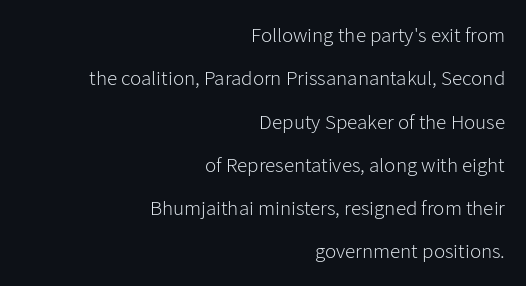
Decoration check: the copy has no underline. In terms of letterspacing, this is plain default setting. Which margin do the lines hug? The right one — the left edge is uneven. This is not heavy type; no bold has been used.
